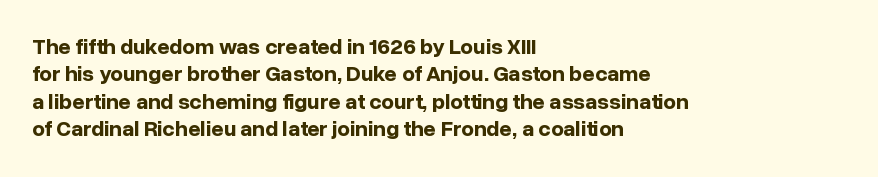
Only glyphs here, with clear space below each row. The type sits square on the baseline with zero lean. Short note: letters normally spaced. Summary of vertical rhythm: regular, with standard interline spacing. Thick stems and heavy bowls — unmistakably bold. Short and long lines alike share a common starting point at left.
